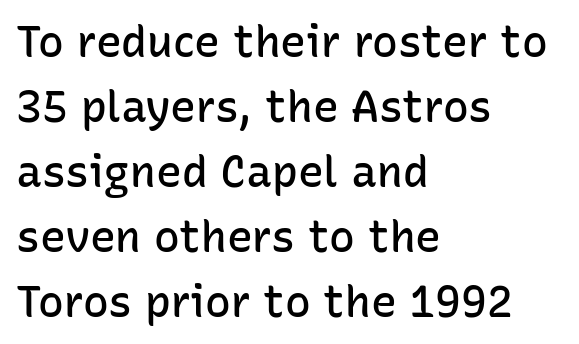
The image shows 43 px semibold sans-serif type, upright; set left-aligned, normal line spacing (1.51x), normal letter spacing, not underlined; low stroke contrast and a medium x-height.
